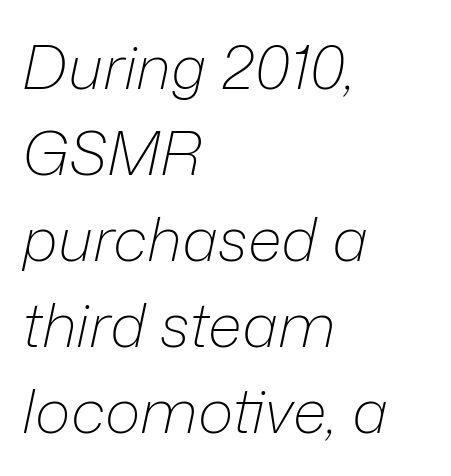
{"italic": "yes", "lean": "right", "slant_degrees": 12, "bold": "no", "weight": "light", "width": "normal", "stroke_contrast": "low", "x_height": "medium", "monospaced": "no", "underline": "no", "align": "left", "line_spacing": "normal", "line_spacing_ratio": 1.41, "letter_spacing": "normal", "letter_spacing_em": 0.0, "glyph_px": 61}
